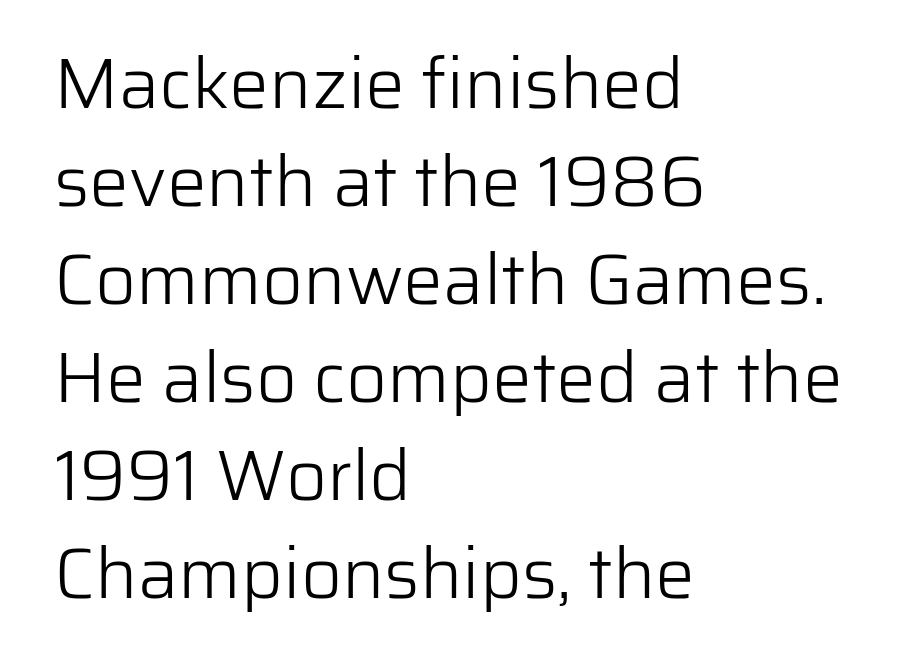
Notice how the stems are strictly vertical — no italics here. Lines of text with bare space underneath. One glance says typical: line gaps are just what's usual. The cut favours lightness, reaching ordinary text weight at its darkest.
